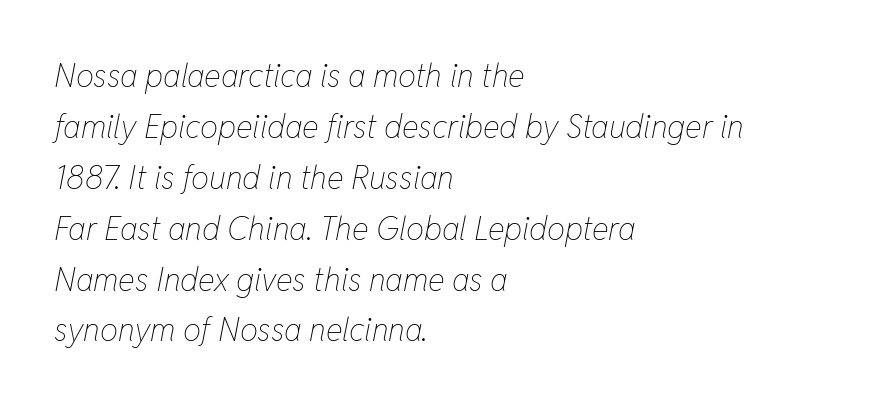
{"italic": "yes", "lean": "right", "slant_degrees": 11, "bold": "no", "weight": "thin", "width": "condensed", "stroke_contrast": "low", "x_height": "medium", "monospaced": "no", "underline": "no", "align": "left", "line_spacing": "normal", "line_spacing_ratio": 1.59, "letter_spacing": "normal", "letter_spacing_em": 0.0, "glyph_px": 32}
